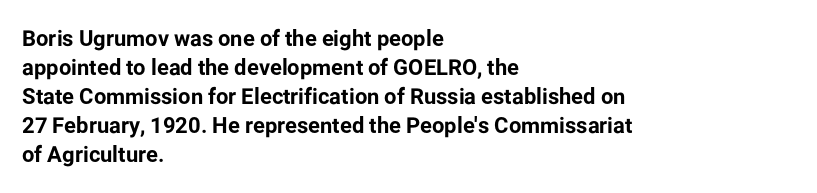
Q: Is the text bold? A: Yes.
Q: Is the text italic (slanted)? A: No, it is upright.
Q: Is the text underlined? A: No.
Q: How is the paragraph aligned? A: Left-aligned.
Q: Is the spacing between letters normal or unusually wide? A: Normal.
Q: Is the spacing between lines tight, normal or loose? A: Normal.
